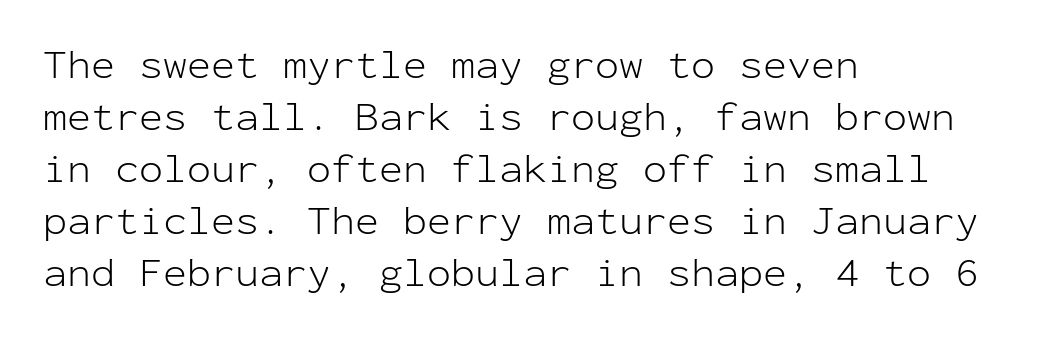
{"serif": "no", "italic": "no", "bold": "no", "weight": "light", "width": "normal", "stroke_contrast": "low", "x_height": "medium", "monospaced": "yes", "underline": "no", "align": "left", "line_spacing": "normal", "line_spacing_ratio": 1.3, "letter_spacing": "normal", "letter_spacing_em": 0.0, "glyph_px": 40}
